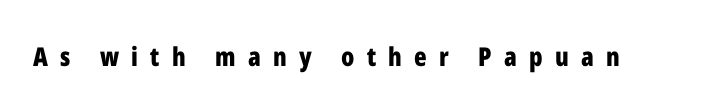
Every character sits straight up, as roman type does. Plain, unruled lines of type. What weight is shown? A full bold with thick strokes. Students, note that the glyphs here are deliberately spaced far apart.
